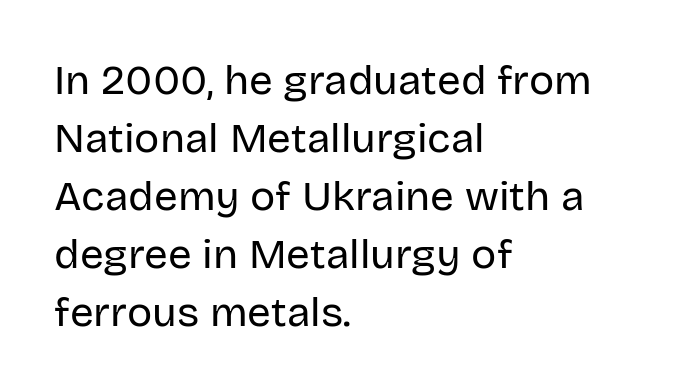
{"serif": "no", "italic": "no", "bold": "no", "weight": "regular", "width": "normal", "stroke_contrast": "low", "x_height": "large", "monospaced": "no", "underline": "no", "align": "left", "line_spacing": "normal", "line_spacing_ratio": 1.38, "letter_spacing": "normal", "letter_spacing_em": 0.0, "glyph_px": 42}
